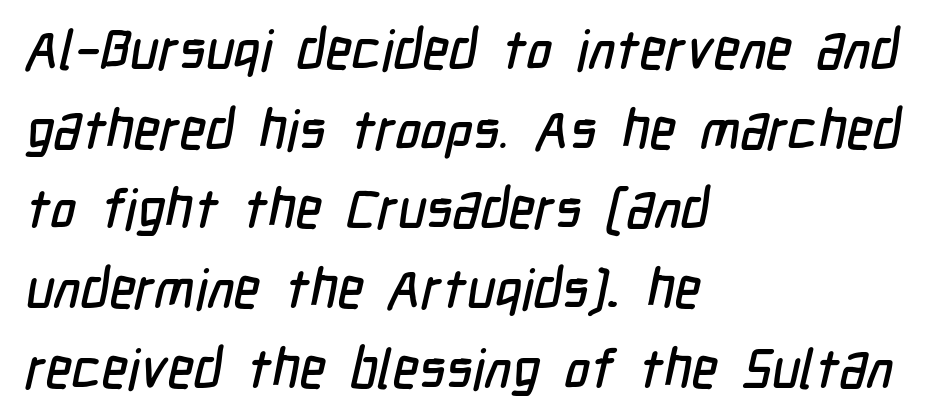
The image shows 55 px condensed sans-serif type; set left-aligned, normal line spacing (1.45x), normal letter spacing, not underlined; low stroke contrast and a medium x-height.
